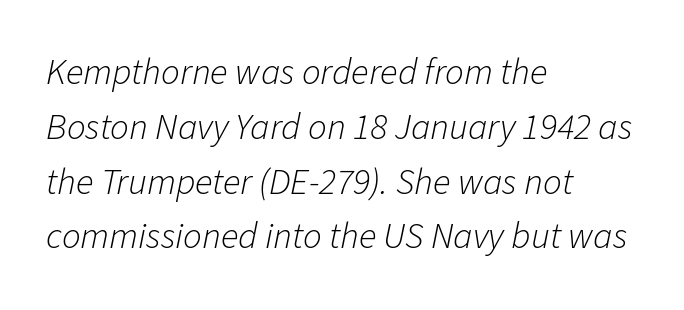
Q: Is the text bold? A: No.
Q: Is the text italic (slanted)? A: Yes, it leans right by about 11 degrees.
Q: Is the text underlined? A: No.
Q: How is the paragraph aligned? A: Left-aligned.
Q: Is the spacing between letters normal or unusually wide? A: Normal.
Q: Is the spacing between lines tight, normal or loose? A: Normal.
Q: Width (condensed, normal, or wide)? A: Normal.
Q: Stroke contrast? A: Low.
Q: x-height? A: Medium.
Q: Monospaced? A: No.
